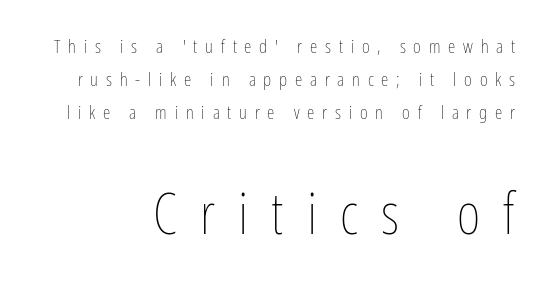
Size contrast runs from small at the top to large at the bottom. Caption: expanded tracking, letters set apart. These lines were composed using upright roman letters. Descenders hang freely into open space. A typesetter would call this proportional, since set widths differ per character. The weight tops out at a normal text grade.
